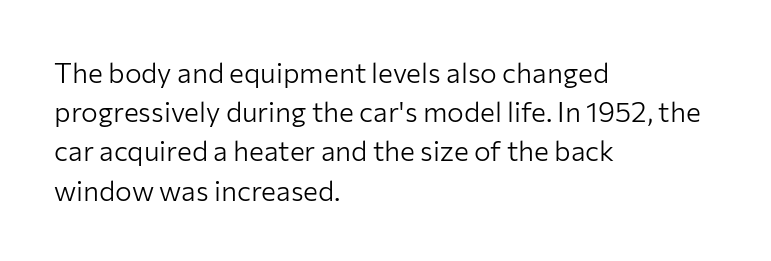
Q: Is the text bold? A: No.
Q: Is the text italic (slanted)? A: No, it is upright.
Q: Is the typeface a serif or a sans-serif typeface? A: Sans-serif.
Q: Is the text underlined? A: No.
Q: How is the paragraph aligned? A: Left-aligned.
Q: Is the spacing between letters normal or unusually wide? A: Normal.
Q: Is the spacing between lines tight, normal or loose? A: Normal.
Q: Width (condensed, normal, or wide)? A: Normal.
Q: Stroke contrast? A: Low.
Q: x-height? A: Medium.
Q: Monospaced? A: No.
